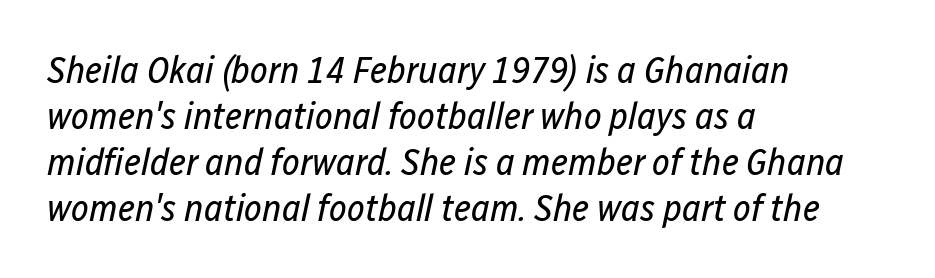
{"italic": "yes", "lean": "right", "slant_degrees": 12, "bold": "no", "weight": "regular", "width": "condensed", "stroke_contrast": "low", "x_height": "medium", "monospaced": "no", "underline": "no", "align": "left", "line_spacing_ratio": 1.21, "letter_spacing": "normal", "letter_spacing_em": 0.0, "glyph_px": 38}
